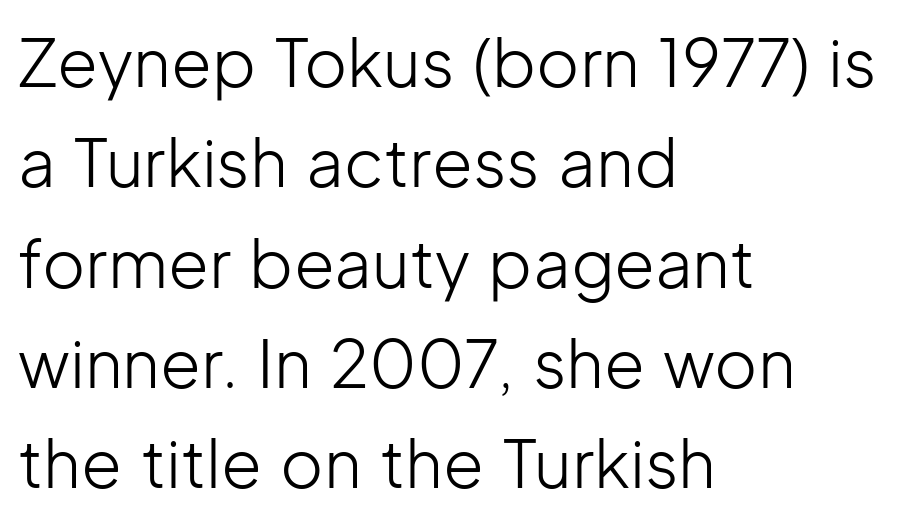
{"serif": "no", "italic": "no", "bold": "no", "weight": "light", "width": "normal", "stroke_contrast": "low", "x_height": "medium", "monospaced": "no", "underline": "no", "align": "left", "line_spacing": "normal", "line_spacing_ratio": 1.52, "letter_spacing": "normal", "letter_spacing_em": 0.0, "glyph_px": 66}
